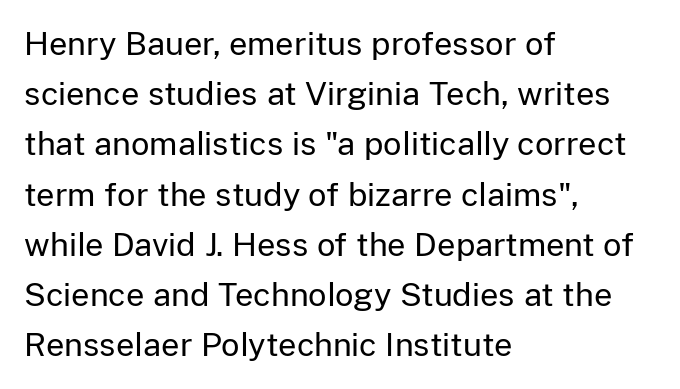
Q: Is the text bold? A: No.
Q: Is the text italic (slanted)? A: No, it is upright.
Q: Is the typeface a serif or a sans-serif typeface? A: Sans-serif.
Q: Is the text underlined? A: No.
Q: How is the paragraph aligned? A: Left-aligned.
Q: Is the spacing between letters normal or unusually wide? A: Normal.
Q: Is the spacing between lines tight, normal or loose? A: Normal.
Q: Width (condensed, normal, or wide)? A: Normal.
Q: Stroke contrast? A: Low.
Q: x-height? A: Medium.
Q: Monospaced? A: No.
